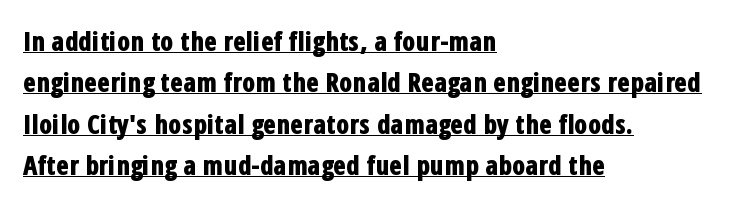
Every character sits straight up, as roman type does. The sample's only ornament is a line tracing under the words. The text block is weighted toward the left margin, trailing off unevenly rightward. The sample has been set heavy, in full bold. What's the leading like? Ordinary, nothing unusual.
